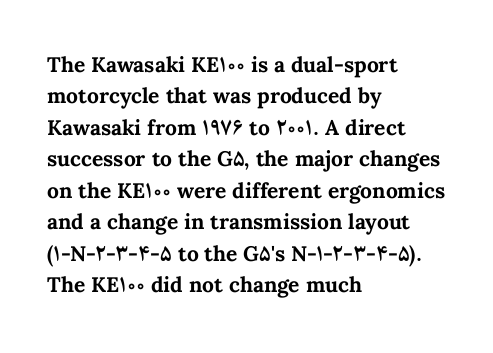
The image shows 21 px bold type, upright; set left-aligned, normal line spacing (1.5x), normal letter spacing, not underlined.
